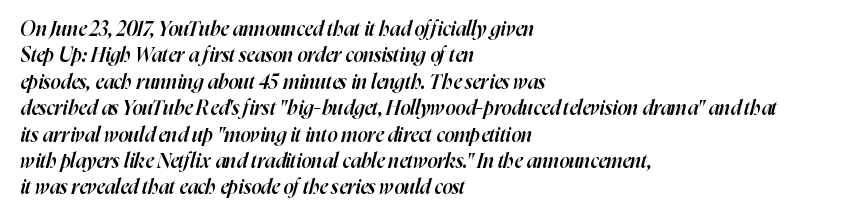
The image shows 20 px text type, italic (leaning right); set left-aligned, normal line spacing (1.32x), normal letter spacing, not underlined.
